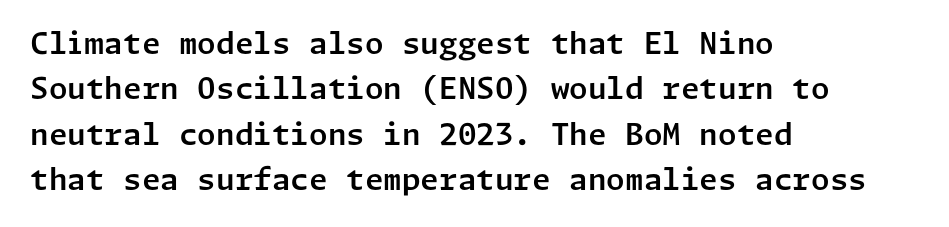
The image shows 30 px sans-serif type, upright; set left-aligned, normal line spacing (1.51x), normal letter spacing, not underlined; low stroke contrast and a medium x-height.
